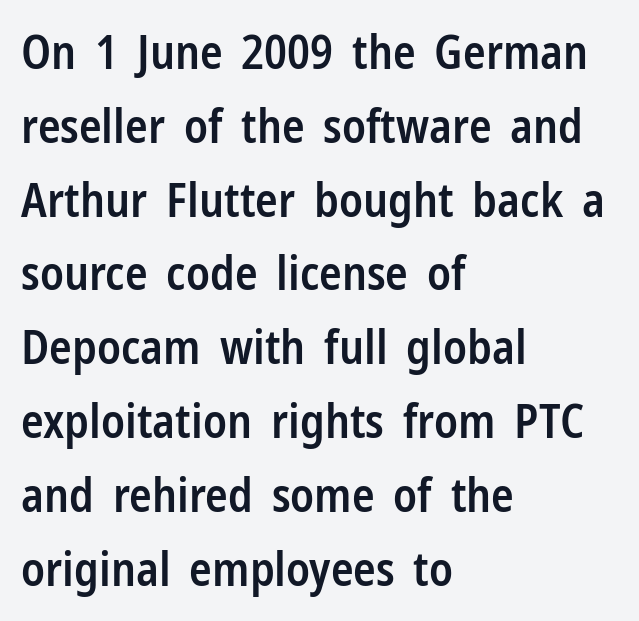
{"serif": "no", "italic": "no", "bold": "semi", "weight": "semibold", "width": "condensed", "stroke_contrast": "low", "x_height": "medium", "monospaced": "no", "underline": "no", "align": "left", "line_spacing": "normal", "line_spacing_ratio": 1.57, "letter_spacing": "normal", "letter_spacing_em": 0.0, "glyph_px": 47}
